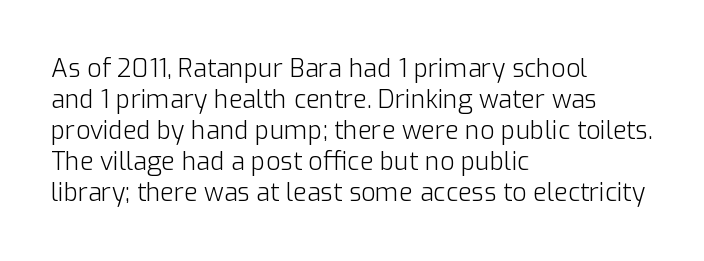
A light-to-regular cut is what we see here. Clear beneath every line of the passage. Vertical strokes here are truly vertical. The passage shown has conventional tracking throughout. Leftover space on each line is placed entirely after the last word.
